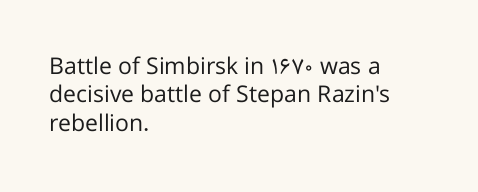
The image shows 23 px text type, upright; set left-aligned, line spacing 1.23x, normal letter spacing, not underlined.
